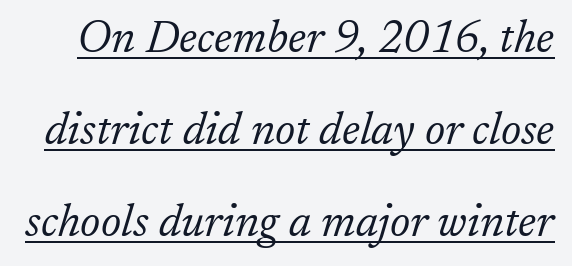
The image shows 45 px light serif type, italic (leaning right); set loose line spacing (2.04x), normal letter spacing, underlined; low stroke contrast and a medium x-height.
